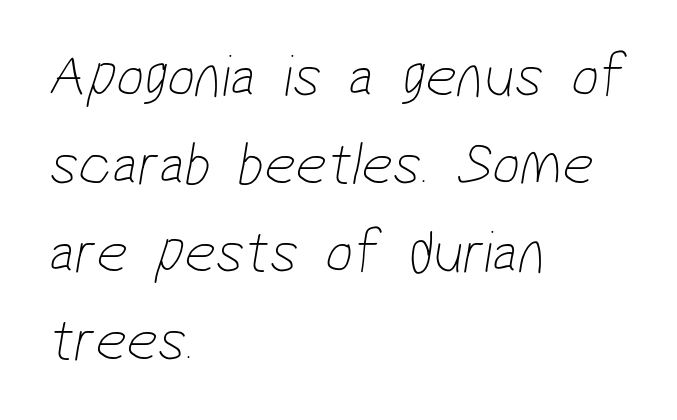
The image shows 61 px thin, condensed sans-serif type; set left-aligned, normal line spacing (1.44x), normal letter spacing, not underlined; low stroke contrast and a medium x-height.
